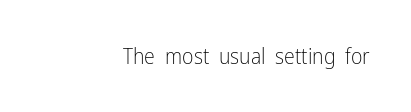
{"italic": "no", "bold": "no", "underline": "no", "letter_spacing": "normal", "letter_spacing_em": 0.0, "glyph_px": 22}
